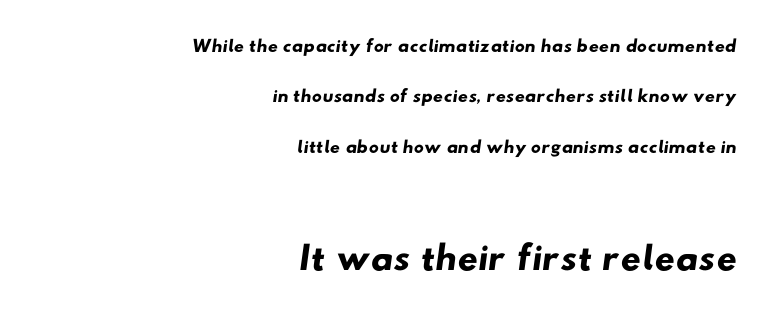
Q: Is the typeface a serif or a sans-serif typeface? A: Sans-serif.
Q: Is the text underlined? A: No.
Q: How is the paragraph aligned? A: Right-aligned.
Q: Is the spacing between letters normal or unusually wide? A: Normal.
Q: Which block of text is set in a larger size, the first (top) or the second (bottom)? A: The second (bottom) one.
Q: Width (condensed, normal, or wide)? A: Wide.
Q: Stroke contrast? A: Low.
Q: x-height? A: Small.
Q: Monospaced? A: No.
